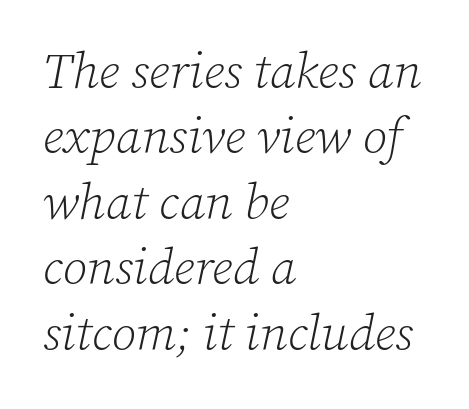
Q: Is the text bold? A: No.
Q: Is the text italic (slanted)? A: Yes, it leans right by about 12 degrees.
Q: Is the typeface a serif or a sans-serif typeface? A: Serif.
Q: Is the text underlined? A: No.
Q: How is the paragraph aligned? A: Left-aligned.
Q: Is the spacing between letters normal or unusually wide? A: Normal.
Q: Is the spacing between lines tight, normal or loose? A: Normal.
Q: Width (condensed, normal, or wide)? A: Normal.
Q: Stroke contrast? A: Low.
Q: x-height? A: Medium.
Q: Monospaced? A: No.
